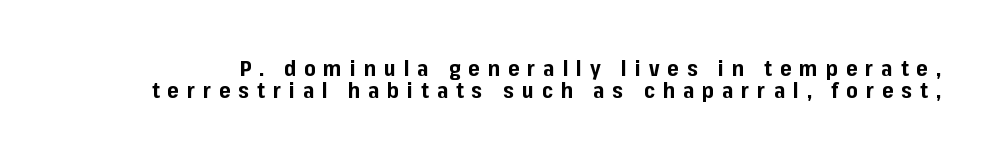
Q: Is the text bold? A: Yes.
Q: Is the text italic (slanted)? A: No, it is upright.
Q: Is the text underlined? A: No.
Q: Is the spacing between letters normal or unusually wide? A: Unusually wide.
Q: Is the spacing between lines tight, normal or loose? A: Tight.
